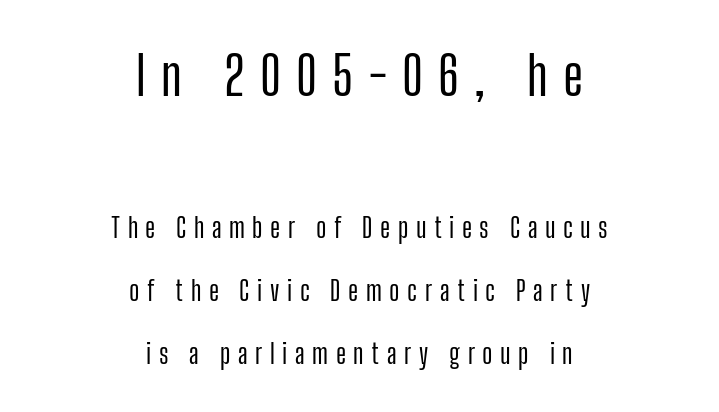
{"serif": "no", "italic": "no", "width": "condensed", "stroke_contrast": "low", "x_height": "medium", "monospaced": "no", "underline": "no", "align": "center", "line_spacing": "loose", "line_spacing_ratio": 2.33, "letter_spacing": "wide", "letter_spacing_em": 0.28, "larger_block": "first", "size_ratio": 2.0, "glyph_px": 54}
